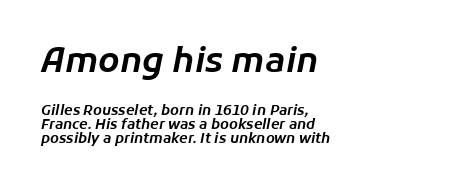
The letterforms sit shoulder to shoulder at normal distance. The passage shown is not underscored anywhere. This sample trades vertical openness for compactness between lines. Italic: yes, the glyphs are oblique. Each line starts at the same left margin while the right side varies. Character widths vary here, with narrow letters taking less room than wide ones.
